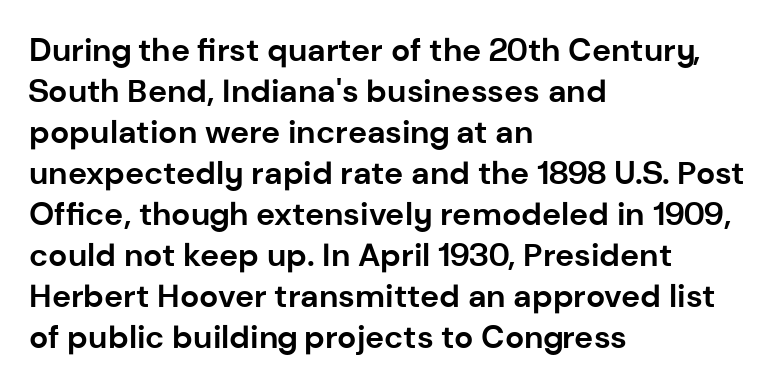
{"serif": "no", "italic": "no", "bold": "yes", "weight": "bold", "width": "normal", "stroke_contrast": "low", "x_height": "medium", "monospaced": "no", "underline": "no", "align": "left", "line_spacing": "normal", "line_spacing_ratio": 1.28, "letter_spacing": "normal", "letter_spacing_em": 0.0, "glyph_px": 32}
